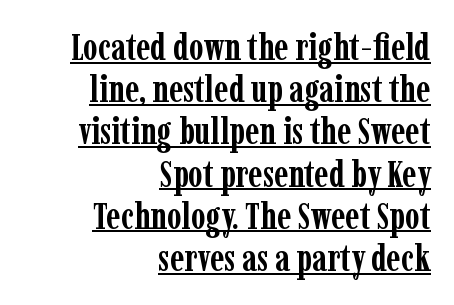
{"serif": "yes", "italic": "no", "bold": "yes", "weight": "semibold", "width": "condensed", "stroke_contrast": "low", "x_height": "medium", "monospaced": "no", "underline": "yes", "align": "right", "line_spacing": "tight", "line_spacing_ratio": 1.14, "letter_spacing": "normal", "letter_spacing_em": 0.0, "glyph_px": 37}
